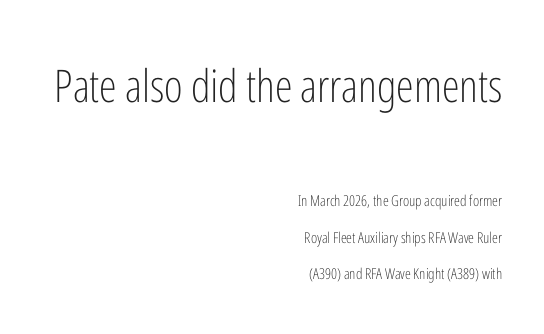
Q: Is the text bold? A: No.
Q: Is the text italic (slanted)? A: No, it is upright.
Q: Is the typeface a serif or a sans-serif typeface? A: Sans-serif.
Q: Is the text underlined? A: No.
Q: How is the paragraph aligned? A: Right-aligned.
Q: Is the spacing between letters normal or unusually wide? A: Normal.
Q: Is the spacing between lines tight, normal or loose? A: Loose.
Q: Which block of text is set in a larger size, the first (top) or the second (bottom)? A: The first (top) one.
Q: Width (condensed, normal, or wide)? A: Condensed.
Q: Stroke contrast? A: Low.
Q: x-height? A: Medium.
Q: Monospaced? A: No.
